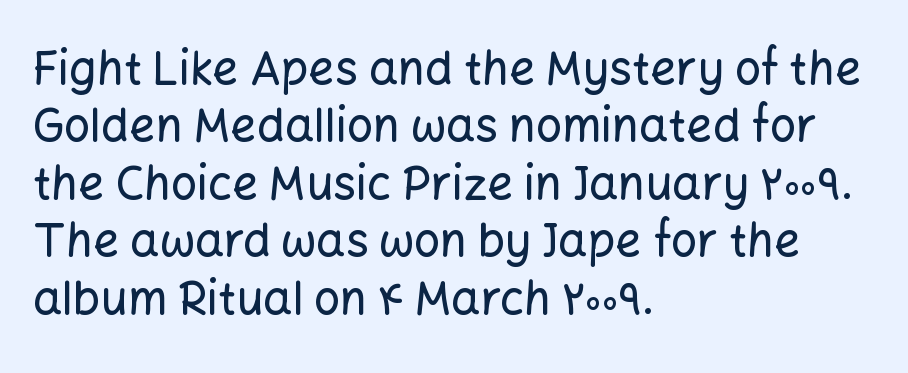
Baseline-to-baseline distance is the conventional proportion of letter height. The ragged edge is on the right, which tells us the setting is flush left. The foot of each line stays bare and open. Each letter's strokes conclude bluntly, with no projecting serifs. The passage shown has conventional tracking throughout.
